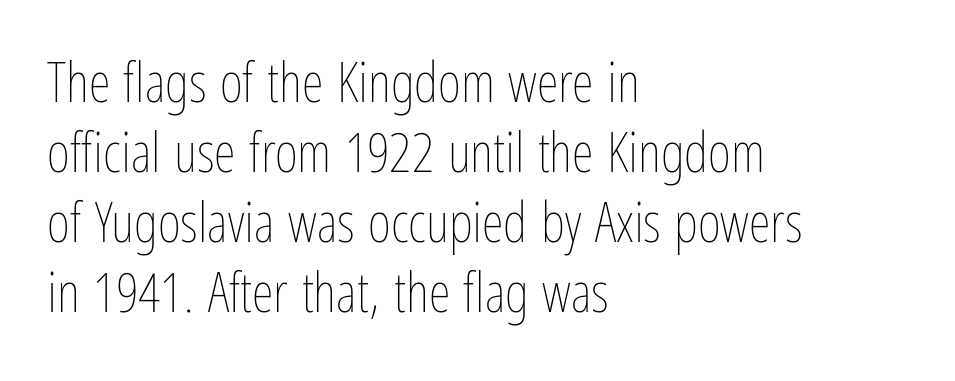
The image shows 56 px thin, condensed type, upright; set left-aligned, normal line spacing (1.25x), normal letter spacing, not underlined; low stroke contrast and a medium x-height.
